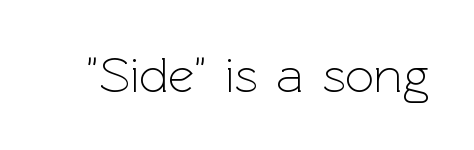
The font family rendered here belongs to the sans-serif group. Each letter keeps its own natural width here, so spacing adapts to shape. This is the regular roman posture of the typeface. This sample uses plain, unmodified letter spacing. Each stroke keeps to a modest, everyday thickness or less.
